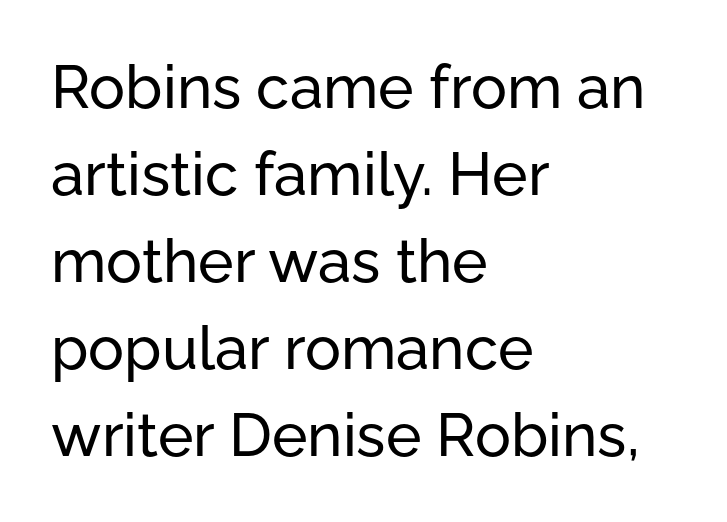
{"serif": "no", "italic": "no", "width": "normal", "stroke_contrast": "low", "x_height": "medium", "monospaced": "no", "underline": "no", "align": "left", "line_spacing": "normal", "line_spacing_ratio": 1.45, "letter_spacing": "normal", "letter_spacing_em": 0.0, "glyph_px": 60}
